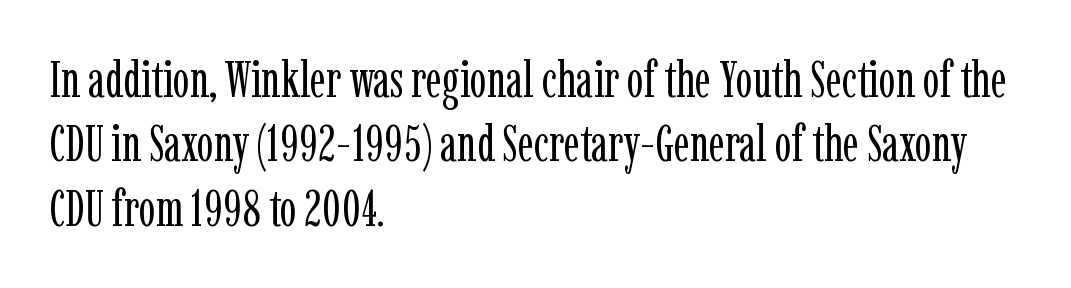
{"serif": "yes", "italic": "no", "bold": "no", "weight": "regular", "width": "condensed", "stroke_contrast": "low", "x_height": "medium", "monospaced": "no", "underline": "no", "align": "left", "line_spacing": "normal", "line_spacing_ratio": 1.29, "letter_spacing": "normal", "letter_spacing_em": 0.0, "glyph_px": 50}
